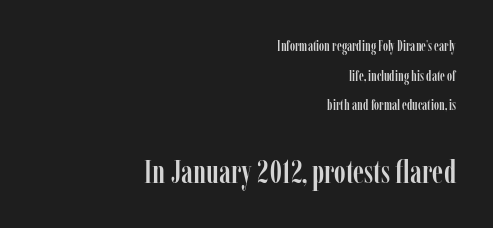
{"serif": "yes", "italic": "no", "width": "condensed", "stroke_contrast": "low", "x_height": "medium", "monospaced": "no", "underline": "no", "align": "right", "line_spacing": "loose", "line_spacing_ratio": 2.12, "letter_spacing": "normal", "letter_spacing_em": 0.0, "larger_block": "second", "size_ratio": 2.29, "glyph_px": 32}
